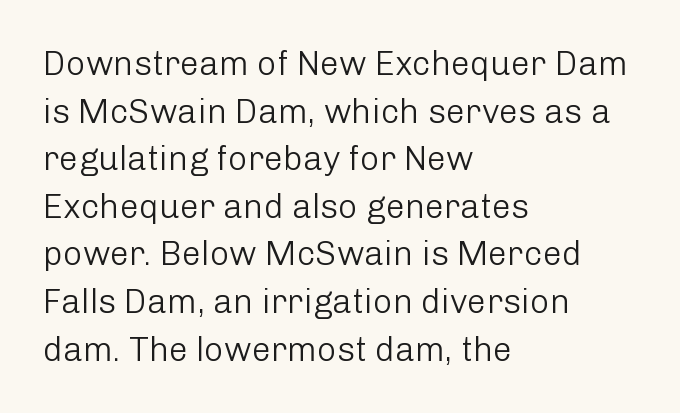
The image shows 34 px light sans-serif type, upright; set left-aligned, normal line spacing (1.4x), normal letter spacing, not underlined; low stroke contrast and a medium x-height.
